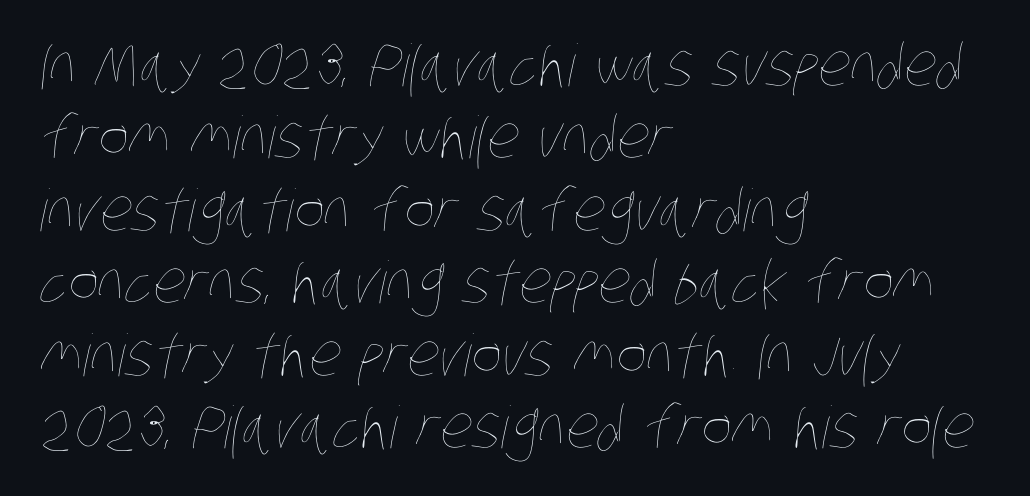
{"bold": "no", "weight": "thin", "width": "condensed", "stroke_contrast": "low", "x_height": "large", "monospaced": "no", "underline": "no", "align": "left", "line_spacing": "normal", "line_spacing_ratio": 1.25, "letter_spacing": "normal", "letter_spacing_em": 0.0, "glyph_px": 58}
